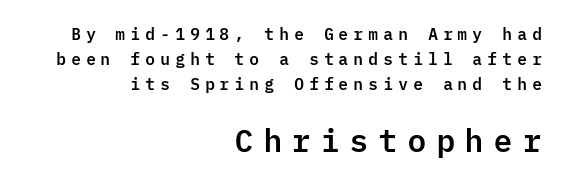
Q: Is the text italic (slanted)? A: No, it is upright.
Q: Is the typeface a serif or a sans-serif typeface? A: Sans-serif.
Q: Is the text underlined? A: No.
Q: How is the paragraph aligned? A: Right-aligned.
Q: Is the spacing between letters normal or unusually wide? A: Unusually wide.
Q: Is the spacing between lines tight, normal or loose? A: Normal.
Q: Which block of text is set in a larger size, the first (top) or the second (bottom)? A: The second (bottom) one.
Q: Width (condensed, normal, or wide)? A: Normal.
Q: Stroke contrast? A: Low.
Q: x-height? A: Medium.
Q: Monospaced? A: Yes.
